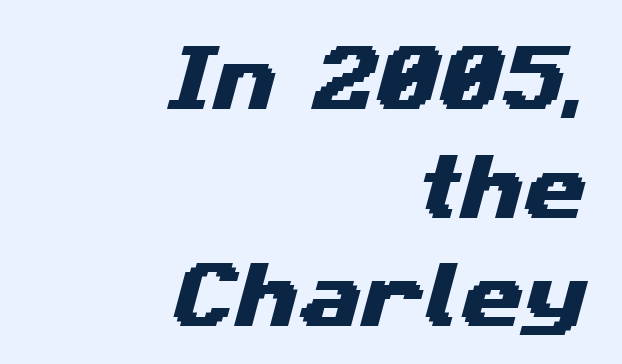
Q: Is the typeface a serif or a sans-serif typeface? A: Sans-serif.
Q: Is the text underlined? A: No.
Q: How is the paragraph aligned? A: Right-aligned.
Q: Is the spacing between letters normal or unusually wide? A: Normal.
Q: Is the spacing between lines tight, normal or loose? A: Normal.
Q: Width (condensed, normal, or wide)? A: Wide.
Q: Stroke contrast? A: Medium.
Q: x-height? A: Medium.
Q: Monospaced? A: No.
